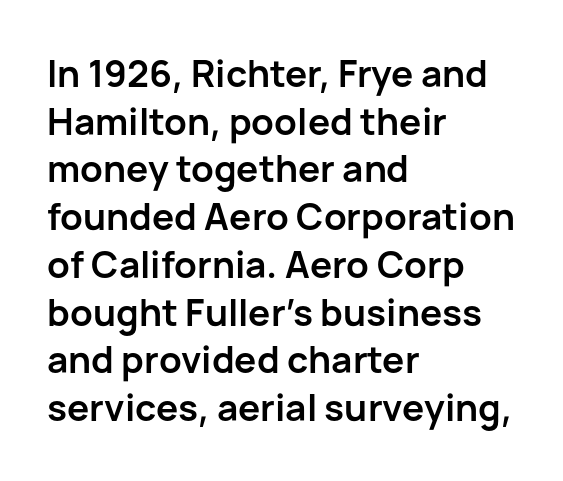
Nope, not italic — everything's standing straight. Descenders are the only things crossing below the line. In terms of letterspacing, this is plain default setting. The characters look thick and weighty, a clear bold. Character widths vary here, with narrow letters taking less room than wide ones. Successive baselines arrive at the customary interval.
